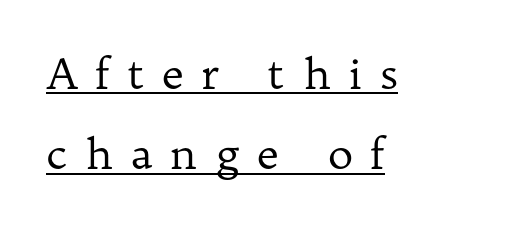
What decoration does the sample have? An underline. Notice how the passage keeps a crisp vertical edge on the left only. The characters are drawn with everyday or finer stroke widths. The type is letterspaced generously, with wide tracking. The type family on display is of the serif kind.
